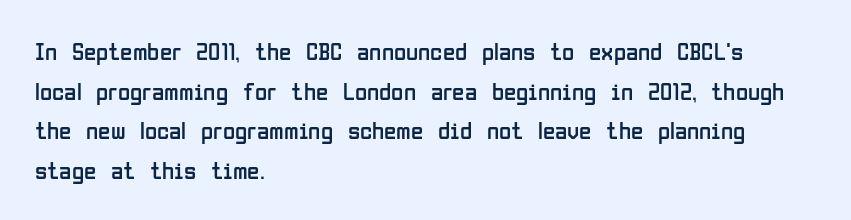
{"italic": "no", "bold": "no", "underline": "no", "align": "left", "line_spacing": "normal", "line_spacing_ratio": 1.59, "letter_spacing": "normal", "letter_spacing_em": 0.0, "glyph_px": 25}
